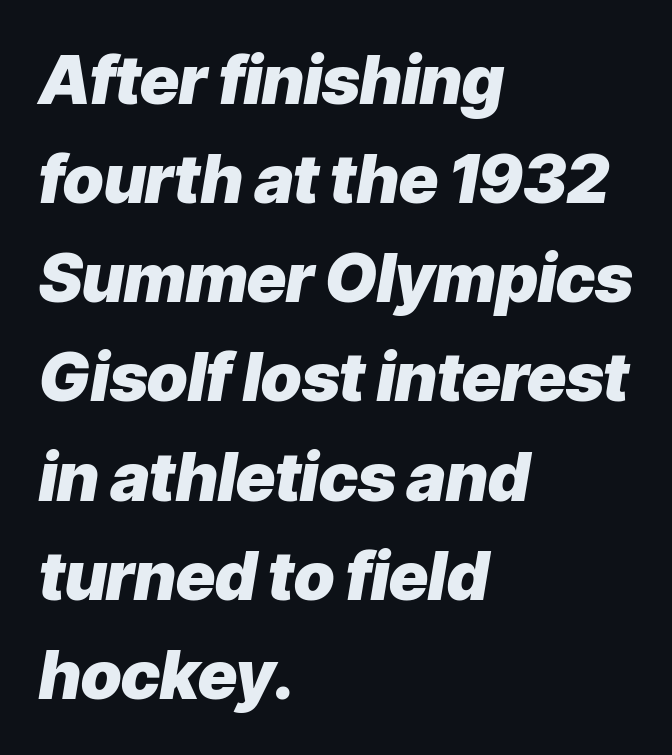
The rendering uses a moderate line-height, typical for paragraphs. Compared with an ordinary text face, these strokes are far heavier — a full bold. No word sits above an underline. Do the characters align in a grid? No, the font is proportional.
